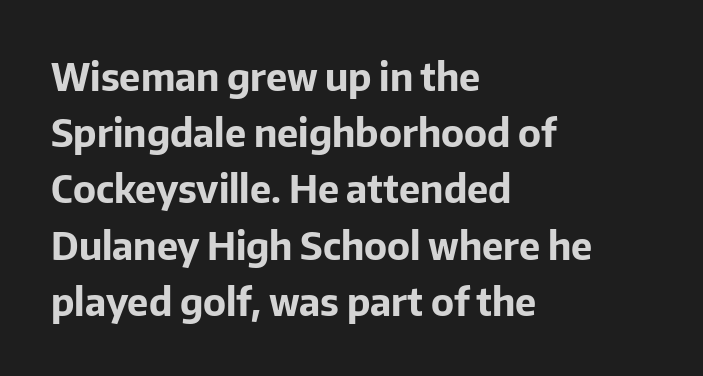
{"serif": "no", "italic": "no", "bold": "yes", "weight": "bold", "width": "normal", "stroke_contrast": "low", "x_height": "medium", "monospaced": "no", "underline": "no", "align": "left", "line_spacing": "normal", "line_spacing_ratio": 1.48, "letter_spacing": "normal", "letter_spacing_em": 0.0, "glyph_px": 38}
